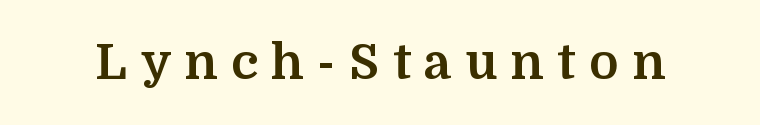
Q: Is the text bold? A: Yes.
Q: Is the text italic (slanted)? A: No, it is upright.
Q: Is the typeface a serif or a sans-serif typeface? A: Serif.
Q: Is the text underlined? A: No.
Q: Is the spacing between letters normal or unusually wide? A: Unusually wide.
Q: Width (condensed, normal, or wide)? A: Normal.
Q: Stroke contrast? A: Medium.
Q: x-height? A: Medium.
Q: Monospaced? A: No.
